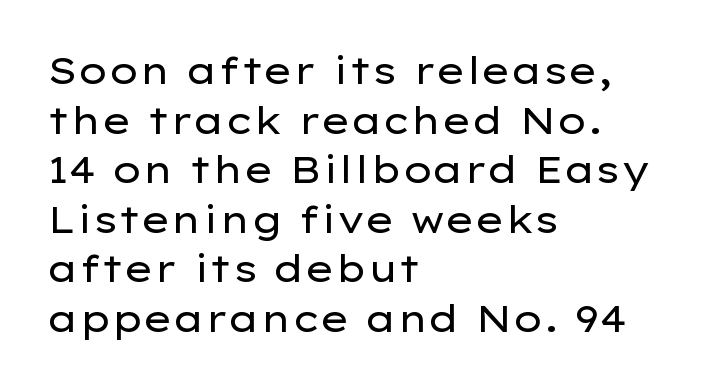
Q: Is the text bold? A: No.
Q: Is the text italic (slanted)? A: No, it is upright.
Q: Is the typeface a serif or a sans-serif typeface? A: Sans-serif.
Q: Is the text underlined? A: No.
Q: How is the paragraph aligned? A: Left-aligned.
Q: Is the spacing between letters normal or unusually wide? A: Normal.
Q: Is the spacing between lines tight, normal or loose? A: Normal.
Q: Width (condensed, normal, or wide)? A: Wide.
Q: Stroke contrast? A: Low.
Q: x-height? A: Medium.
Q: Monospaced? A: No.
